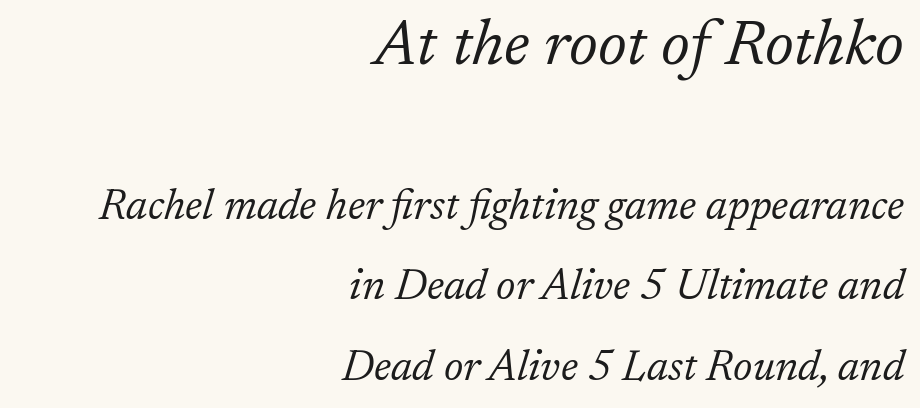
{"serif": "yes", "italic": "yes", "lean": "right", "slant_degrees": 17, "bold": "no", "weight": "light", "width": "normal", "stroke_contrast": "low", "x_height": "medium", "monospaced": "no", "underline": "no", "align": "right", "line_spacing_ratio": 1.87, "letter_spacing": "normal", "letter_spacing_em": 0.0, "larger_block": "first", "size_ratio": 1.49, "glyph_px": 64}
